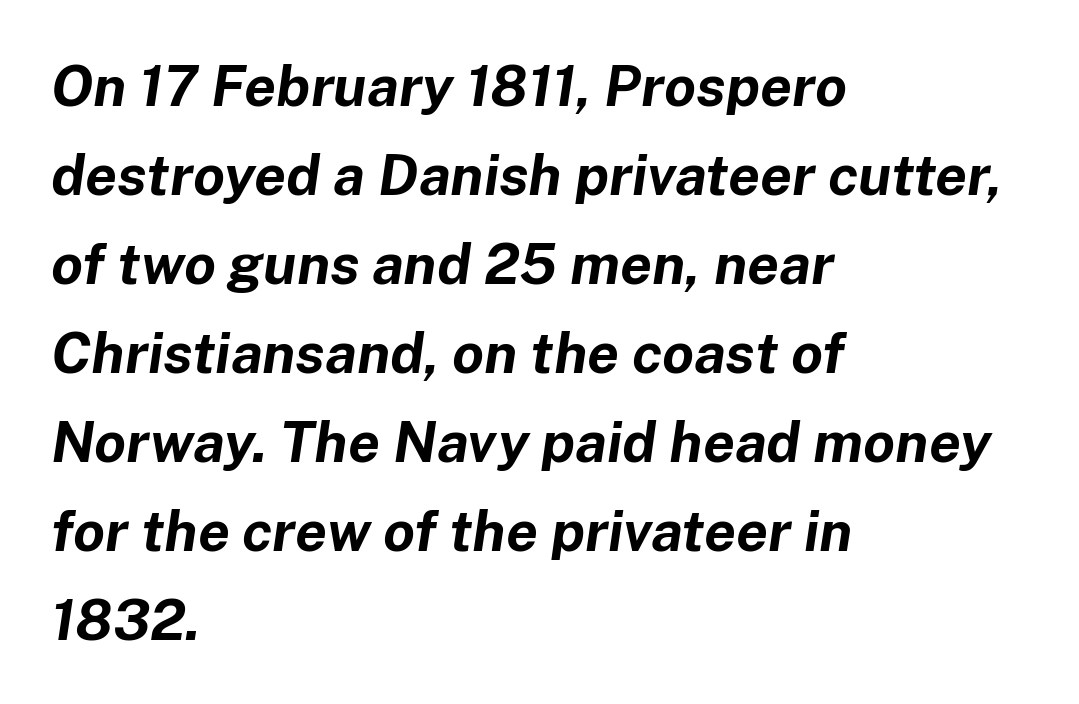
{"italic": "yes", "lean": "right", "slant_degrees": 8, "bold": "yes", "weight": "bold", "width": "normal", "stroke_contrast": "low", "x_height": "medium", "monospaced": "no", "underline": "no", "align": "left", "line_spacing": "normal", "line_spacing_ratio": 1.56, "letter_spacing": "normal", "letter_spacing_em": 0.0, "glyph_px": 57}
